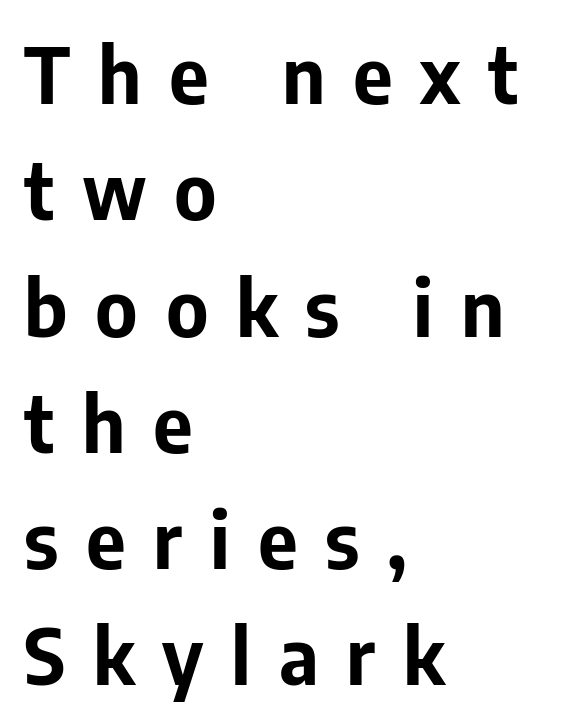
Q: Is the text bold? A: Yes.
Q: Is the text italic (slanted)? A: No, it is upright.
Q: Is the typeface a serif or a sans-serif typeface? A: Sans-serif.
Q: Is the text underlined? A: No.
Q: How is the paragraph aligned? A: Left-aligned.
Q: Is the spacing between letters normal or unusually wide? A: Unusually wide.
Q: Is the spacing between lines tight, normal or loose? A: Normal.
Q: Width (condensed, normal, or wide)? A: Normal.
Q: Stroke contrast? A: Low.
Q: x-height? A: Medium.
Q: Monospaced? A: No.
